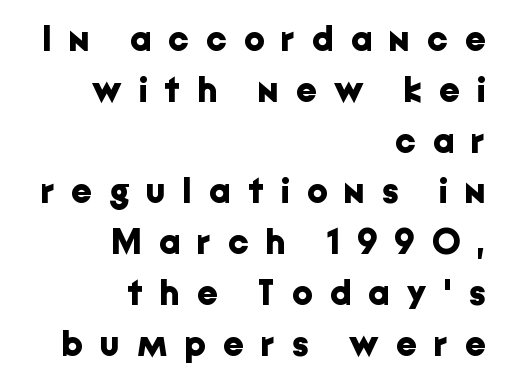
Q: Is the text bold? A: Yes.
Q: Is the text italic (slanted)? A: No, it is upright.
Q: Is the typeface a serif or a sans-serif typeface? A: Sans-serif.
Q: Is the text underlined? A: No.
Q: How is the paragraph aligned? A: Right-aligned.
Q: Is the spacing between letters normal or unusually wide? A: Unusually wide.
Q: Is the spacing between lines tight, normal or loose? A: Normal.
Q: Width (condensed, normal, or wide)? A: Normal.
Q: Stroke contrast? A: Low.
Q: x-height? A: Medium.
Q: Monospaced? A: No.
